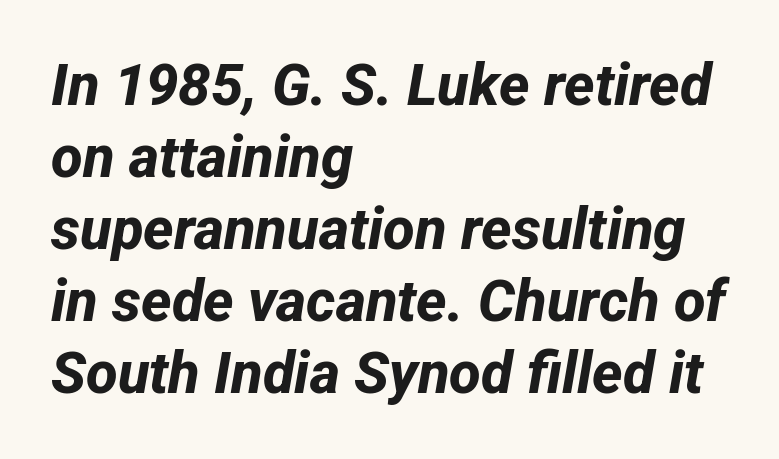
Compared with typical body copy, the letter spacing here is the same. Each letter keeps its own natural width here, so spacing adapts to shape. Emphasis by weight is at full strength: bold. The rag falls on the right side of this text block. Note: no serifs on the glyphs. The glyphs are unaccompanied by any horizontal stroke below them.
